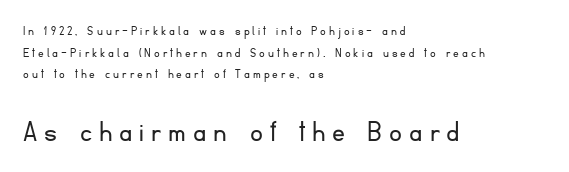
Q: Is the text bold? A: No.
Q: Is the text italic (slanted)? A: No, it is upright.
Q: Is the typeface a serif or a sans-serif typeface? A: Sans-serif.
Q: Is the text underlined? A: No.
Q: How is the paragraph aligned? A: Left-aligned.
Q: Is the spacing between letters normal or unusually wide? A: Unusually wide.
Q: Is the spacing between lines tight, normal or loose? A: Normal.
Q: Which block of text is set in a larger size, the first (top) or the second (bottom)? A: The second (bottom) one.
Q: Width (condensed, normal, or wide)? A: Normal.
Q: Stroke contrast? A: Low.
Q: x-height? A: Small.
Q: Monospaced? A: No.
